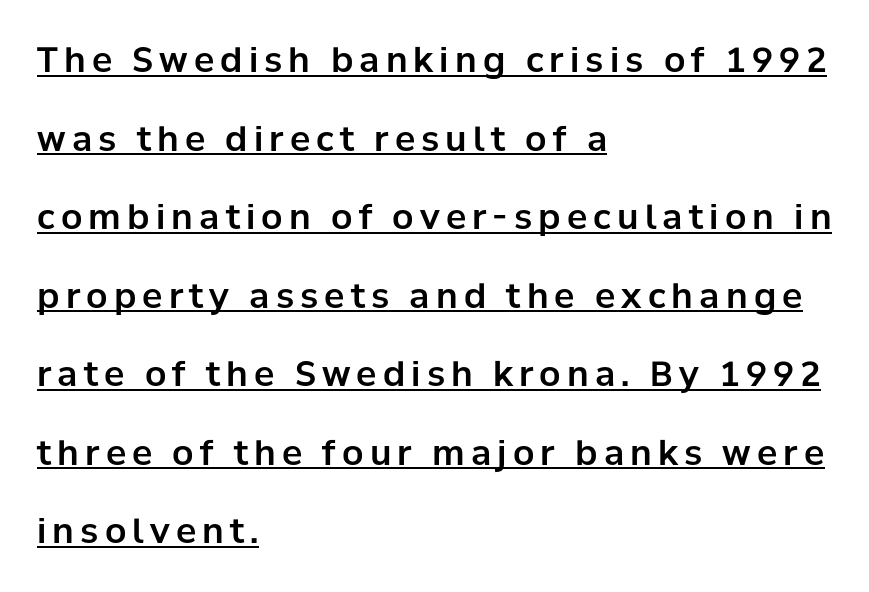
Somebody hit Ctrl+U on this one — the words are underlined. Airy leading. One-word summary of the alignment: left. Typographically, this falls in the sans-serif category. The face used here is proportionally spaced, like ordinary book or web type. Designer's note — italics off, roman on.
